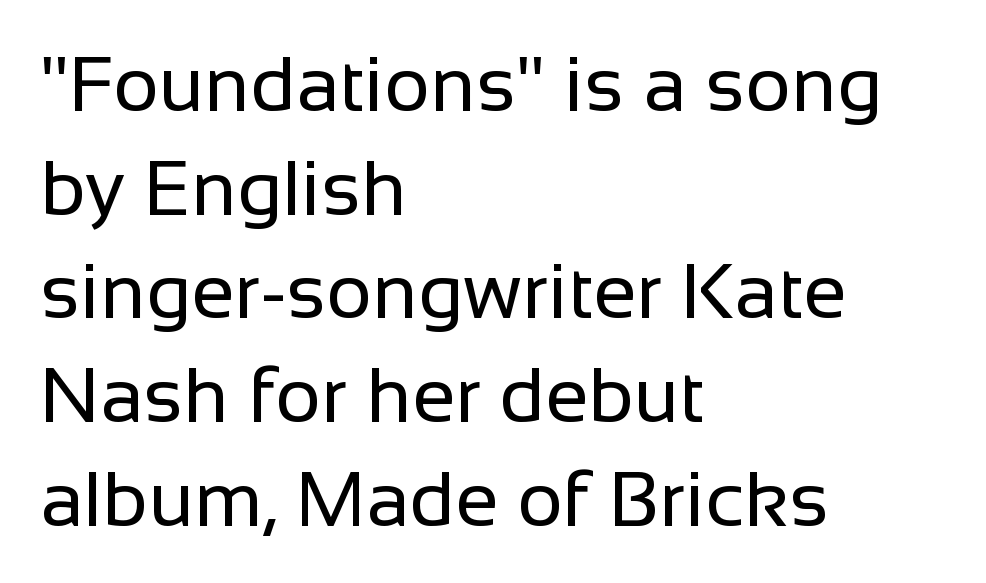
{"serif": "no", "italic": "no", "bold": "no", "weight": "regular", "width": "normal", "stroke_contrast": "low", "x_height": "medium", "monospaced": "no", "underline": "no", "align": "left", "line_spacing": "normal", "line_spacing_ratio": 1.33, "letter_spacing": "normal", "letter_spacing_em": 0.0, "glyph_px": 78}
